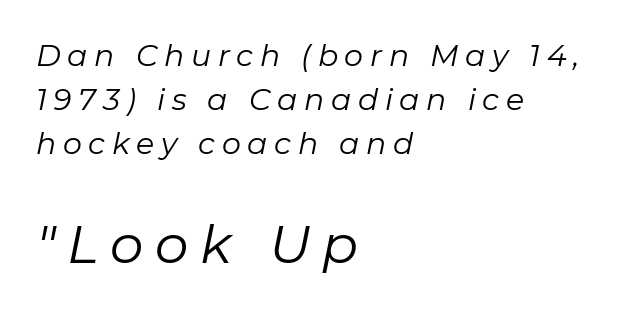
The image shows 53 px regular-weight type, italic (leaning right); set left-aligned, normal line spacing (1.47x), unusually wide letter spacing (+0.22 em), not underlined; the second (bottom) block is 1.77x larger; low stroke contrast and a medium x-height.
